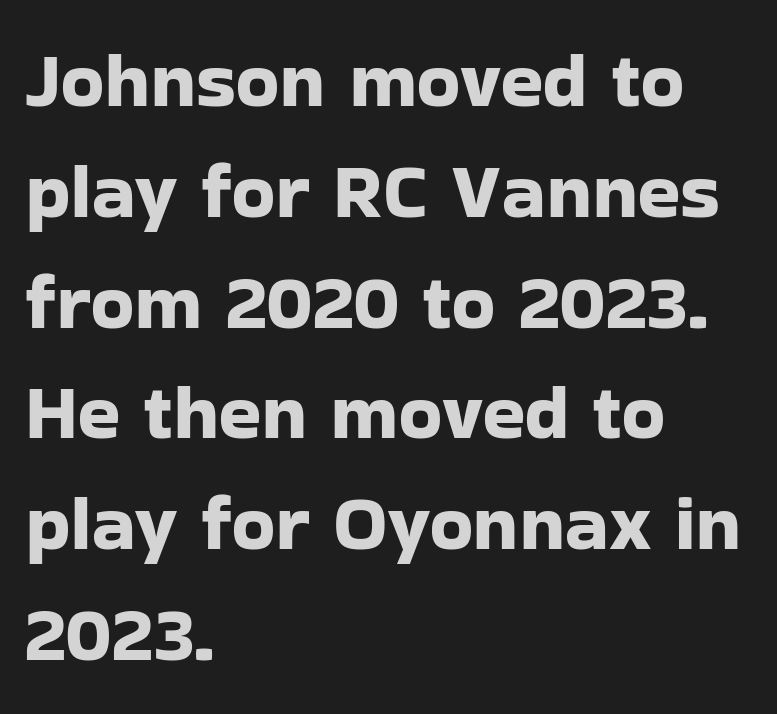
Q: Is the text italic (slanted)? A: No, it is upright.
Q: Is the typeface a serif or a sans-serif typeface? A: Sans-serif.
Q: Is the text underlined? A: No.
Q: How is the paragraph aligned? A: Left-aligned.
Q: Is the spacing between letters normal or unusually wide? A: Normal.
Q: Is the spacing between lines tight, normal or loose? A: Normal.
Q: Width (condensed, normal, or wide)? A: Normal.
Q: Stroke contrast? A: Low.
Q: x-height? A: Medium.
Q: Monospaced? A: No.
